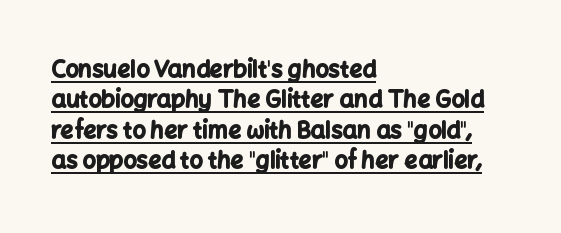
This sample carries an underscore along the baseline area. How are the letters spaced? Ordinarily, with no added tracking. The letters are bold, with thick, heavy strokes. Quick note: interline space is typical. Compared with a centered layout, this one pins lines to the left instead.
